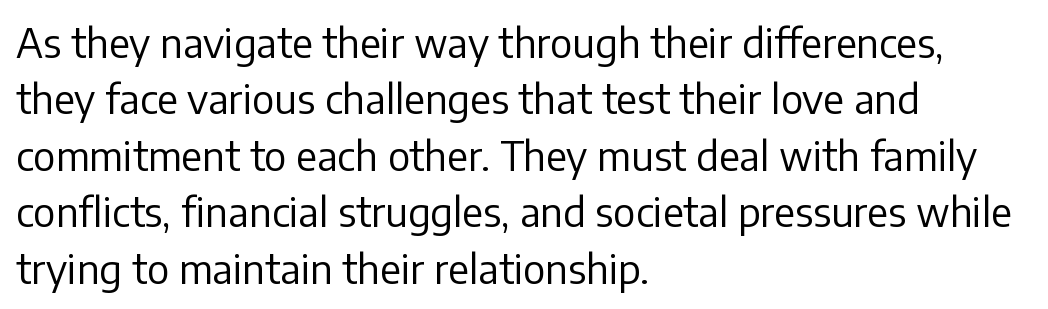
Q: Is the text bold? A: No.
Q: Is the text italic (slanted)? A: No, it is upright.
Q: Is the typeface a serif or a sans-serif typeface? A: Sans-serif.
Q: Is the text underlined? A: No.
Q: How is the paragraph aligned? A: Left-aligned.
Q: Is the spacing between letters normal or unusually wide? A: Normal.
Q: Is the spacing between lines tight, normal or loose? A: Normal.
Q: Width (condensed, normal, or wide)? A: Normal.
Q: Stroke contrast? A: Low.
Q: x-height? A: Medium.
Q: Monospaced? A: No.
